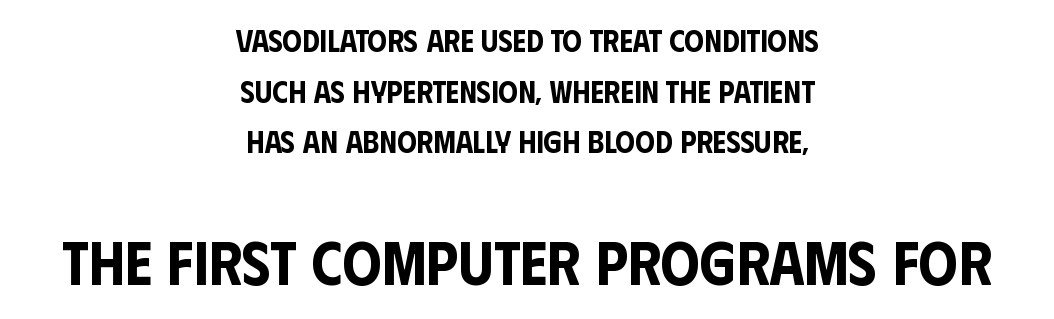
The image shows 62 px condensed sans-serif type, upright; set centered, normal line spacing (1.63x), normal letter spacing, not underlined; the second (bottom) block is 2.0x larger; low stroke contrast and a large x-height.
